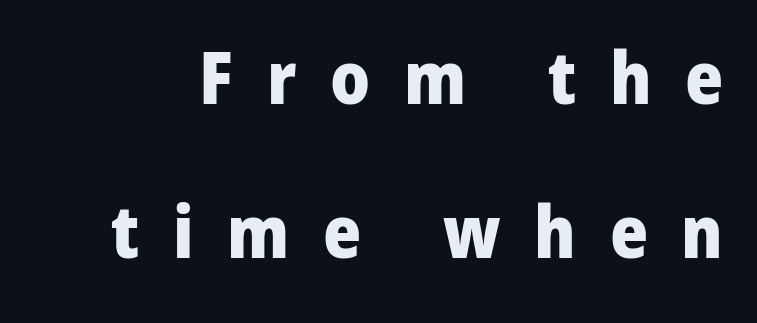
The rendering uses natural spacing where letterforms have individual widths. The characters display no serif detailing; their extremities are plain. Widely set lines give the paragraph a tall, airy silhouette. No italicization has been applied; the sample stays upright. Loose tracking; the words dissolve into strings of separated letters. Stroke thickness is high; the sample reads as a true bold.
